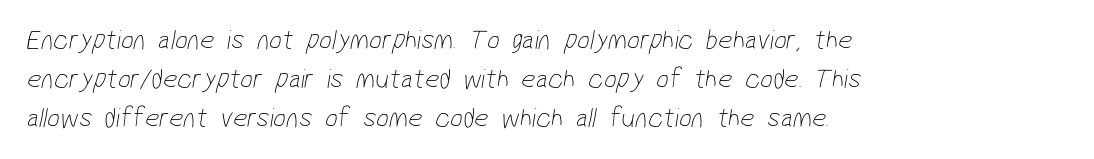
The image shows 28 px thin, condensed sans-serif type; set left-aligned, normal line spacing (1.39x), normal letter spacing, not underlined; low stroke contrast and a medium x-height.
